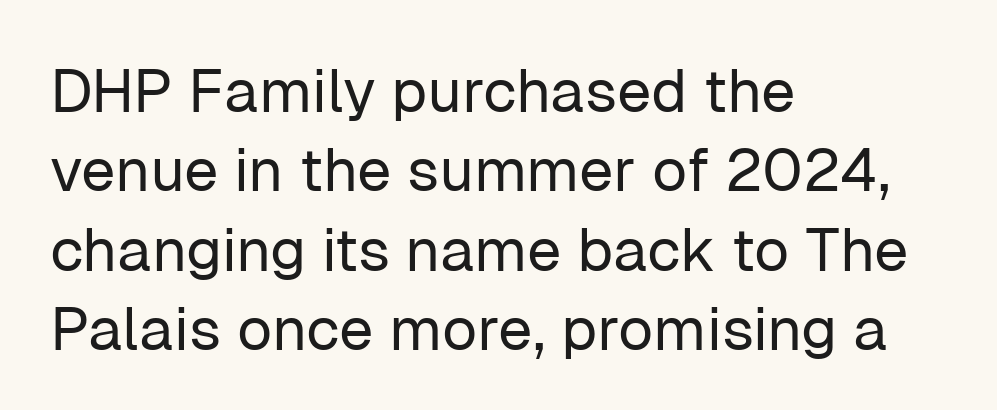
The image shows 61 px regular-weight sans-serif type, upright; set left-aligned, normal line spacing (1.3x), normal letter spacing, not underlined; low stroke contrast and a medium x-height.
